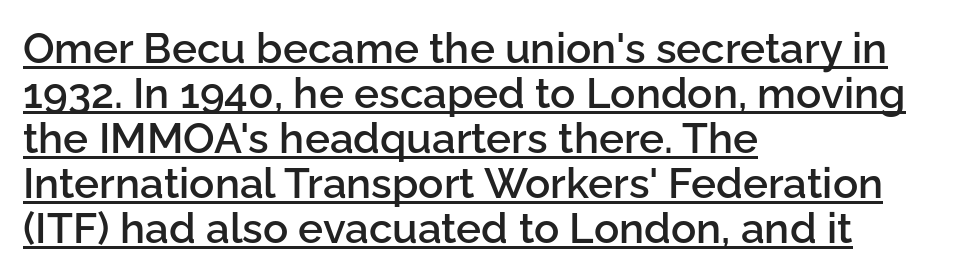
Tightly led — the rows are bunched. Proportional: the letters do not fall into vertical columns. Ordinary non-slanted type is in use. Notice how the passage keeps a crisp vertical edge on the left only. The face used here is rendered with its standard letterfit. The sample has been set in demibold, a notch under bold.
